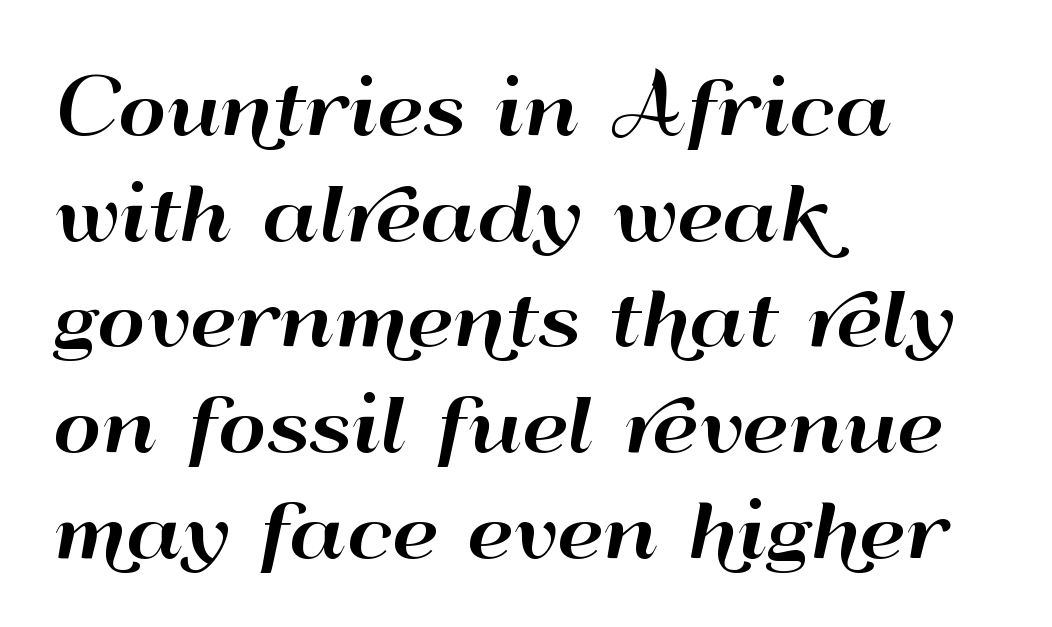
Q: Is the text italic (slanted)? A: Yes.
Q: Is the typeface a serif or a sans-serif typeface? A: Sans-serif.
Q: Is the text underlined? A: No.
Q: How is the paragraph aligned? A: Left-aligned.
Q: Is the spacing between letters normal or unusually wide? A: Normal.
Q: Is the spacing between lines tight, normal or loose? A: Normal.
Q: Width (condensed, normal, or wide)? A: Wide.
Q: Stroke contrast? A: High.
Q: x-height? A: Small.
Q: Monospaced? A: No.
